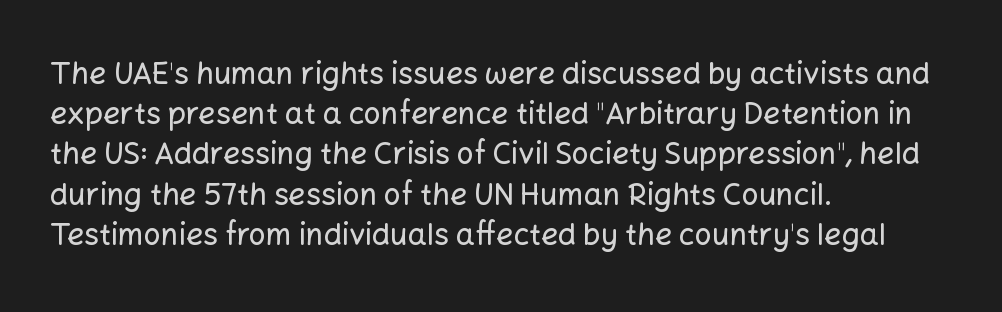
The image shows 30 px sans-serif type, upright; set left-aligned, normal line spacing (1.34x), normal letter spacing, not underlined; low stroke contrast and a medium x-height.
